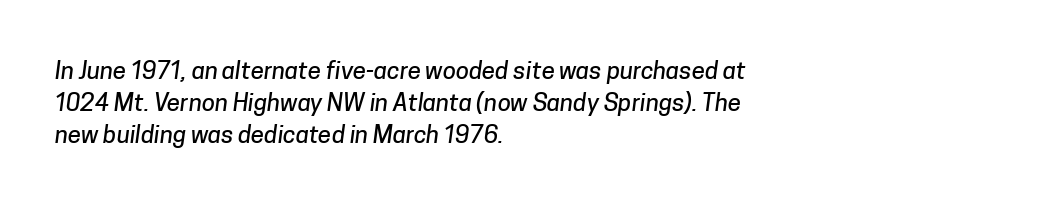
Q: Is the text underlined? A: No.
Q: How is the paragraph aligned? A: Left-aligned.
Q: Is the spacing between letters normal or unusually wide? A: Normal.
Q: Is the spacing between lines tight, normal or loose? A: Normal.
